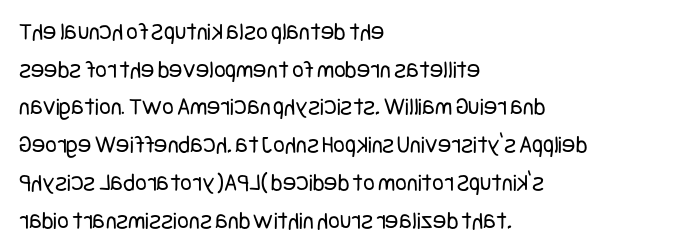
{"italic": "no", "bold": "no", "underline": "no", "align": "left", "line_spacing": "normal", "line_spacing_ratio": 1.51, "letter_spacing": "normal", "letter_spacing_em": 0.0, "glyph_px": 25}
